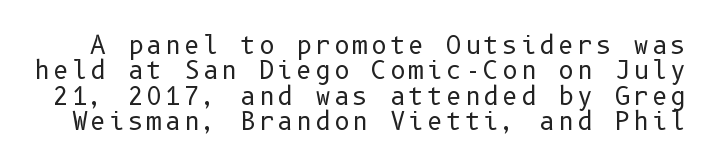
Q: Is the text bold? A: No.
Q: Is the text italic (slanted)? A: No, it is upright.
Q: Is the text underlined? A: No.
Q: Is the spacing between lines tight, normal or loose? A: Tight.
